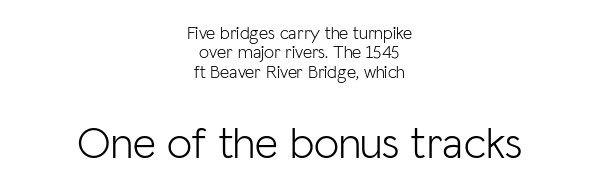
Q: Is the text bold? A: No.
Q: Is the text italic (slanted)? A: No, it is upright.
Q: Is the typeface a serif or a sans-serif typeface? A: Sans-serif.
Q: Is the text underlined? A: No.
Q: How is the paragraph aligned? A: Centered.
Q: Is the spacing between letters normal or unusually wide? A: Normal.
Q: Is the spacing between lines tight, normal or loose? A: Tight.
Q: Which block of text is set in a larger size, the first (top) or the second (bottom)? A: The second (bottom) one.
Q: Width (condensed, normal, or wide)? A: Normal.
Q: Stroke contrast? A: Low.
Q: x-height? A: Medium.
Q: Monospaced? A: No.
